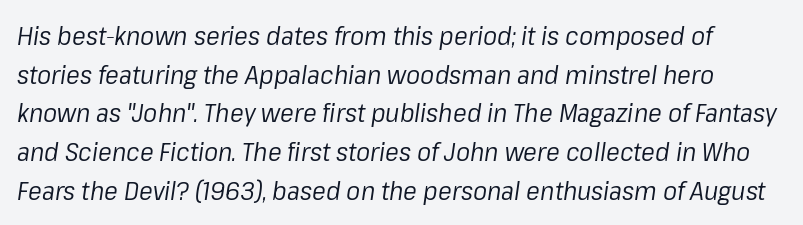
Q: Is the text bold? A: No.
Q: Is the text italic (slanted)? A: Yes, it leans right by about 8 degrees.
Q: Is the text underlined? A: No.
Q: Is the spacing between letters normal or unusually wide? A: Normal.
Q: Is the spacing between lines tight, normal or loose? A: Normal.
